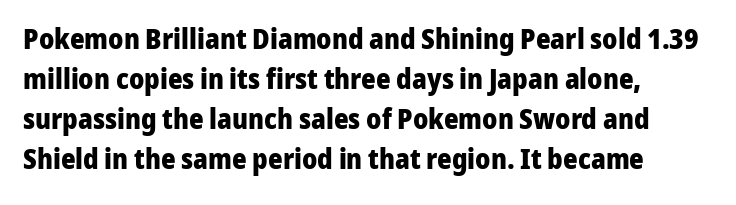
{"serif": "no", "italic": "no", "bold": "yes", "weight": "heavy", "width": "normal", "stroke_contrast": "low", "x_height": "medium", "monospaced": "no", "underline": "no", "align": "left", "line_spacing": "normal", "line_spacing_ratio": 1.43, "letter_spacing": "normal", "letter_spacing_em": 0.0, "glyph_px": 28}
